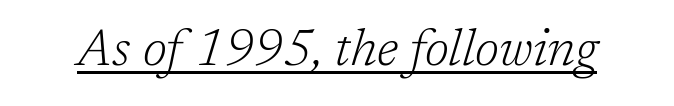
Q: Is the text bold? A: No.
Q: Is the text italic (slanted)? A: Yes, it leans right by about 17 degrees.
Q: Is the typeface a serif or a sans-serif typeface? A: Serif.
Q: Is the text underlined? A: Yes.
Q: Is the spacing between letters normal or unusually wide? A: Normal.
Q: Width (condensed, normal, or wide)? A: Normal.
Q: Stroke contrast? A: Low.
Q: x-height? A: Medium.
Q: Monospaced? A: No.
